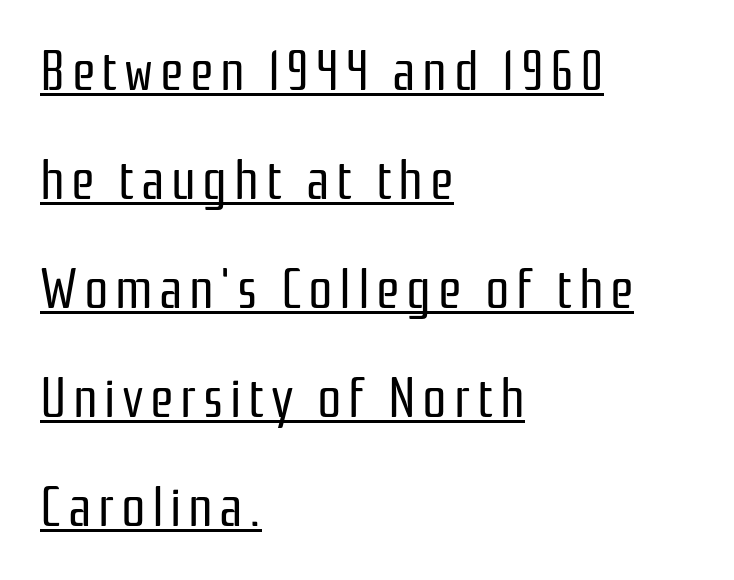
{"serif": "no", "italic": "no", "bold": "no", "weight": "regular", "width": "condensed", "stroke_contrast": "low", "x_height": "medium", "monospaced": "no", "underline": "yes", "align": "left", "line_spacing": "loose", "line_spacing_ratio": 2.02, "glyph_px": 54}
